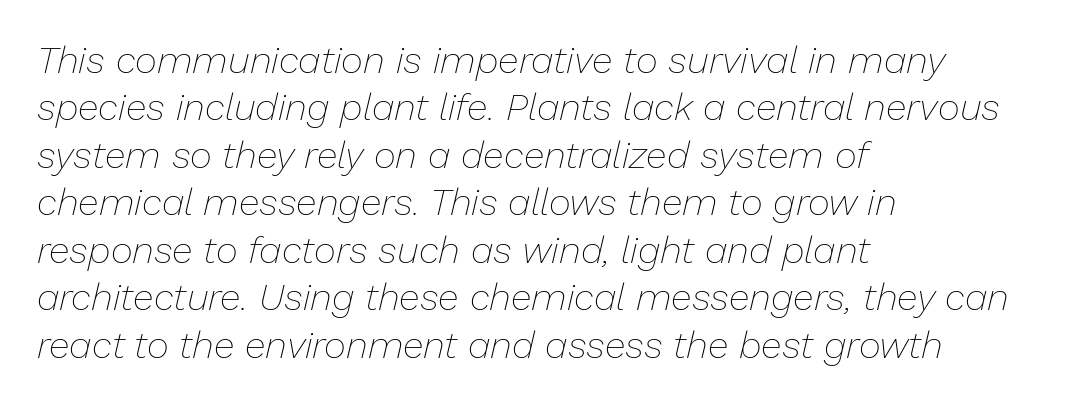
{"italic": "yes", "lean": "right", "slant_degrees": 13, "bold": "no", "weight": "thin", "width": "normal", "stroke_contrast": "low", "x_height": "medium", "monospaced": "no", "underline": "no", "align": "left", "line_spacing": "normal", "line_spacing_ratio": 1.25, "letter_spacing": "normal", "letter_spacing_em": 0.0, "glyph_px": 38}
